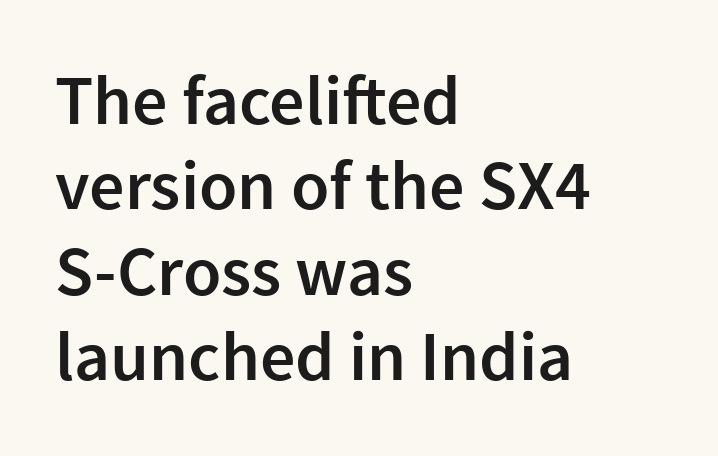
Q: Is the text bold? A: Semi-bold.
Q: Is the text italic (slanted)? A: No, it is upright.
Q: Is the typeface a serif or a sans-serif typeface? A: Sans-serif.
Q: Is the text underlined? A: No.
Q: How is the paragraph aligned? A: Left-aligned.
Q: Is the spacing between letters normal or unusually wide? A: Normal.
Q: Width (condensed, normal, or wide)? A: Normal.
Q: Stroke contrast? A: Low.
Q: x-height? A: Medium.
Q: Monospaced? A: No.
